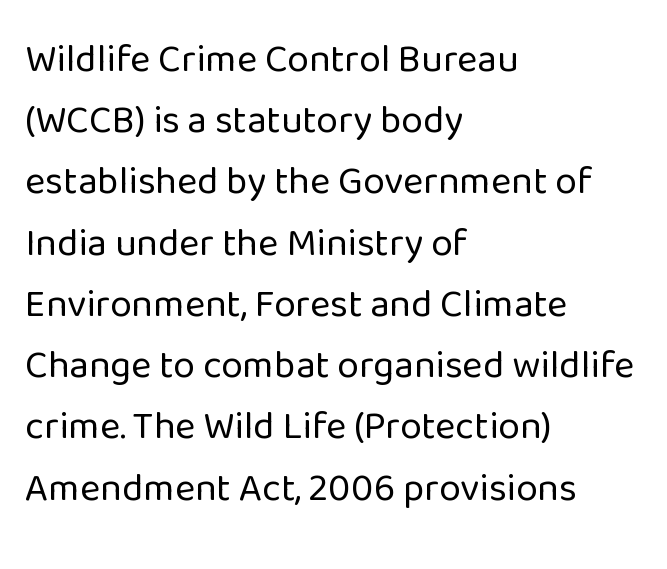
Here the designer chose a conventional face with non-uniform glyph widths. The letterforms sit shoulder to shoulder at normal distance. Grotesque or geometric, the face here clearly has no serifs. Short and long lines alike share a common starting point at left. Plain, unruled lines of type. The font's upright variant was chosen for this text.
